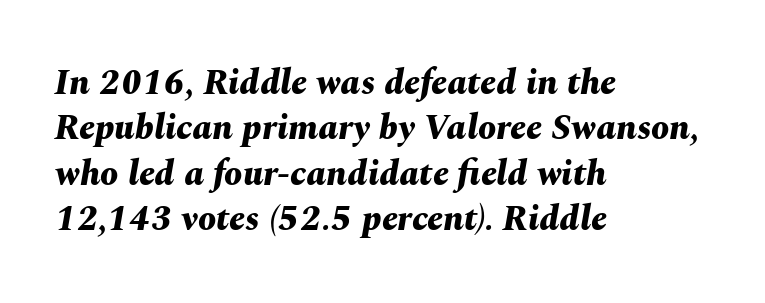
Default kerning and tracking; the words read as compact shapes. Each letter keeps its own natural width here, so spacing adapts to shape. Line starts are locked; line ends wander. Type without underlining. The axis of the letterforms is tilted away from vertical.
